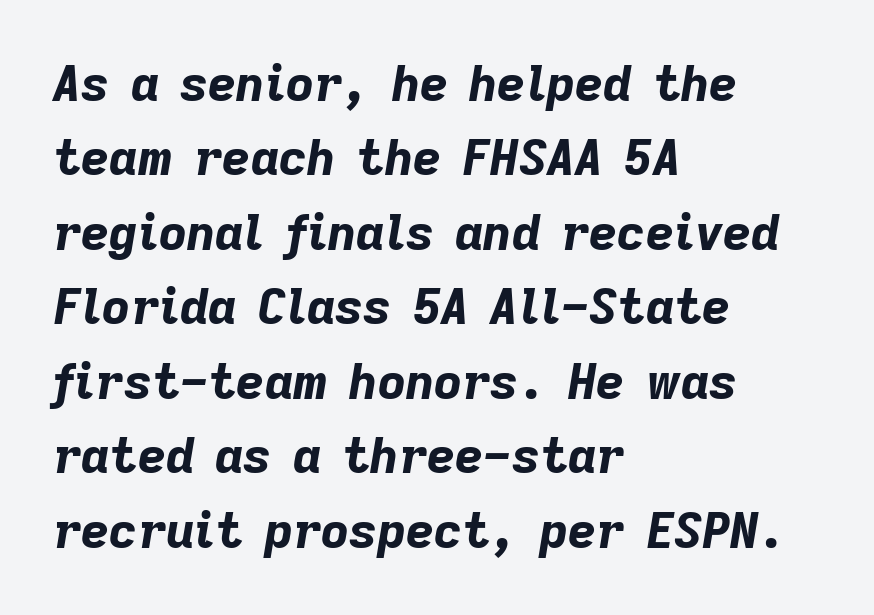
{"italic": "yes", "lean": "right", "slant_degrees": 9, "bold": "yes", "weight": "bold", "width": "normal", "stroke_contrast": "low", "x_height": "medium", "monospaced": "no", "underline": "no", "align": "left", "line_spacing": "normal", "line_spacing_ratio": 1.52, "letter_spacing": "normal", "letter_spacing_em": 0.0, "glyph_px": 49}
